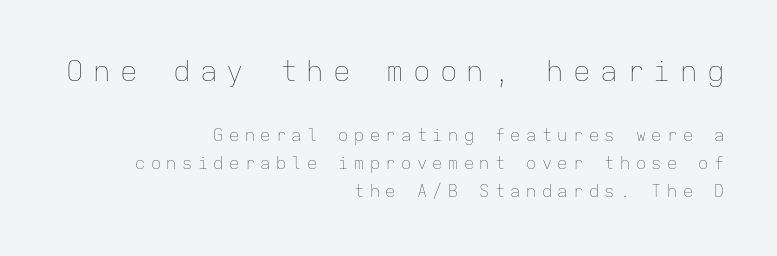
Q: Is the text bold? A: No.
Q: Is the text italic (slanted)? A: No, it is upright.
Q: Is the text underlined? A: No.
Q: How is the paragraph aligned? A: Right-aligned.
Q: Is the spacing between letters normal or unusually wide? A: Unusually wide.
Q: Is the spacing between lines tight, normal or loose? A: Normal.
Q: Which block of text is set in a larger size, the first (top) or the second (bottom)? A: The first (top) one.
Q: Width (condensed, normal, or wide)? A: Normal.
Q: Stroke contrast? A: Low.
Q: x-height? A: Medium.
Q: Monospaced? A: Yes.
